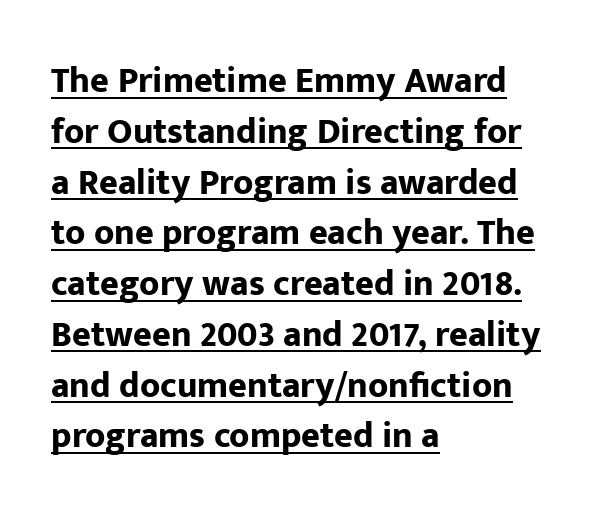
{"serif": "no", "italic": "no", "bold": "yes", "weight": "bold", "width": "normal", "stroke_contrast": "low", "x_height": "medium", "monospaced": "no", "underline": "yes", "align": "left", "line_spacing": "normal", "line_spacing_ratio": 1.41, "letter_spacing": "normal", "letter_spacing_em": 0.0, "glyph_px": 36}
